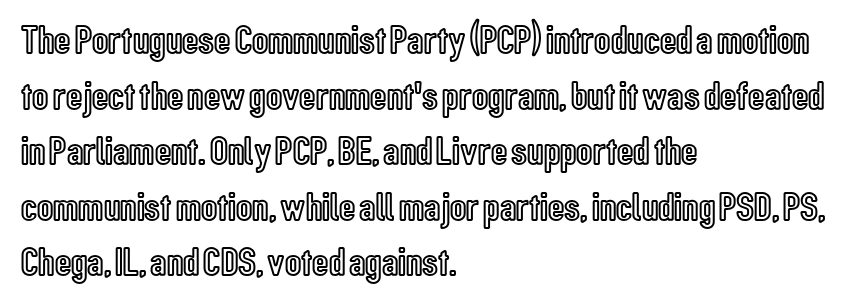
{"italic": "no", "width": "condensed", "x_height": "medium", "monospaced": "no", "underline": "no", "align": "left", "line_spacing": "normal", "line_spacing_ratio": 1.39, "letter_spacing": "normal", "letter_spacing_em": 0.0, "glyph_px": 40}
